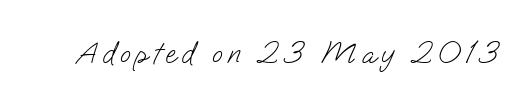
{"serif": "no", "bold": "no", "weight": "light", "width": "normal", "stroke_contrast": "low", "x_height": "small", "monospaced": "no", "underline": "no", "glyph_px": 31}
